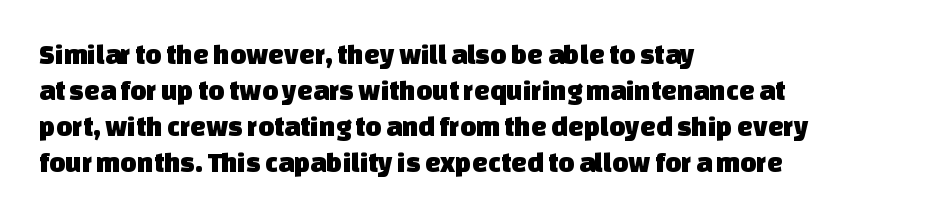
The image shows 28 px sans-serif type; set left-aligned, normal line spacing (1.29x), normal letter spacing, not underlined; low stroke contrast and a large x-height.
